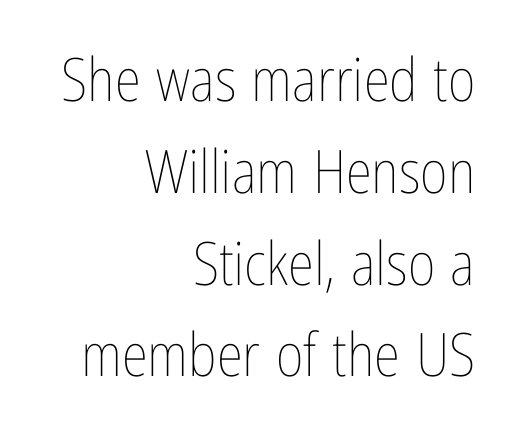
{"italic": "no", "bold": "no", "weight": "thin", "width": "condensed", "stroke_contrast": "low", "x_height": "medium", "monospaced": "no", "underline": "no", "align": "right", "line_spacing": "normal", "line_spacing_ratio": 1.53, "letter_spacing": "normal", "letter_spacing_em": 0.0, "glyph_px": 60}
